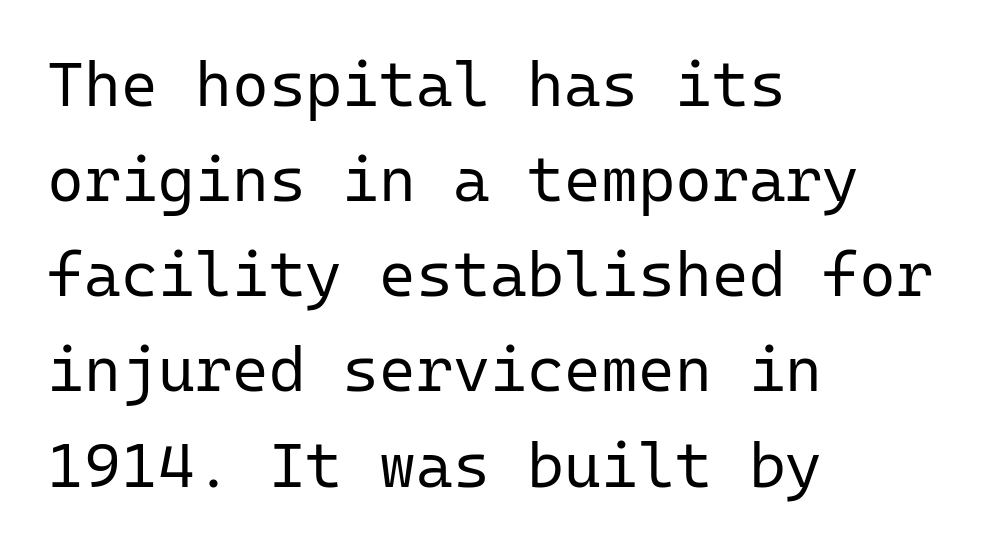
Q: Is the text bold? A: No.
Q: Is the text italic (slanted)? A: No, it is upright.
Q: Is the typeface a serif or a sans-serif typeface? A: Sans-serif.
Q: Is the text underlined? A: No.
Q: How is the paragraph aligned? A: Left-aligned.
Q: Is the spacing between letters normal or unusually wide? A: Normal.
Q: Is the spacing between lines tight, normal or loose? A: Normal.
Q: Width (condensed, normal, or wide)? A: Normal.
Q: Stroke contrast? A: Low.
Q: x-height? A: Medium.
Q: Monospaced? A: Yes.
